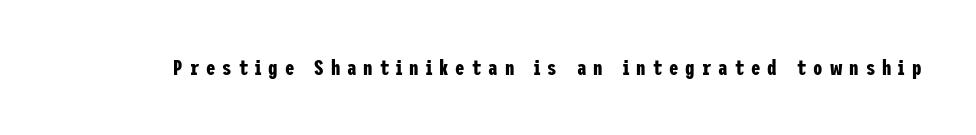
The image shows 21 px bold type, upright; set unusually wide letter spacing (+0.33 em), not underlined.
